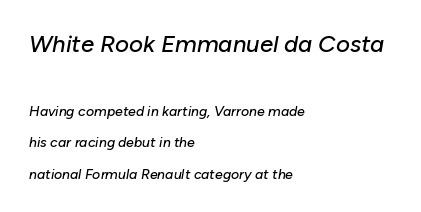
The image shows 24 px text type, italic (leaning right); set left-aligned, loose line spacing (2.24x), normal letter spacing, not underlined; the first (top) block is 1.71x larger.
